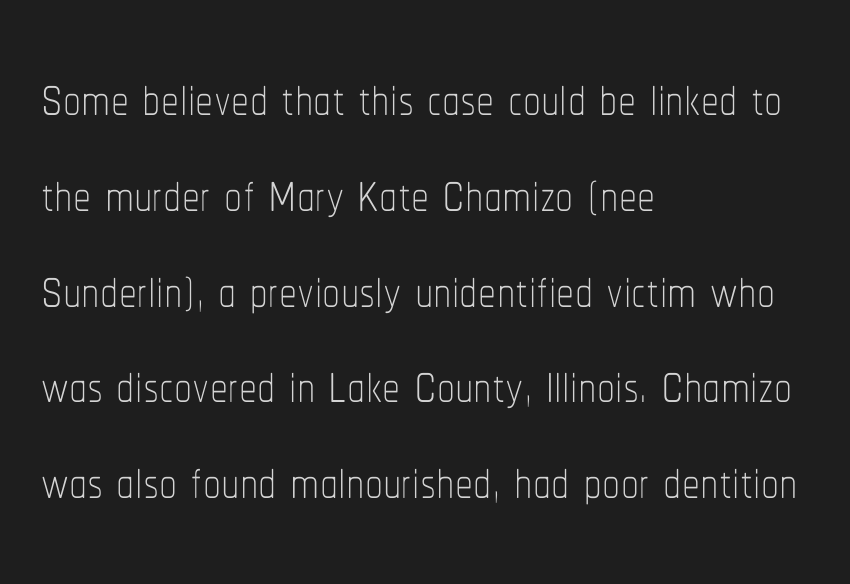
The image shows 72 px thin, condensed type, upright; set left-aligned, normal line spacing (1.33x), normal letter spacing, not underlined; low stroke contrast and a medium x-height.
